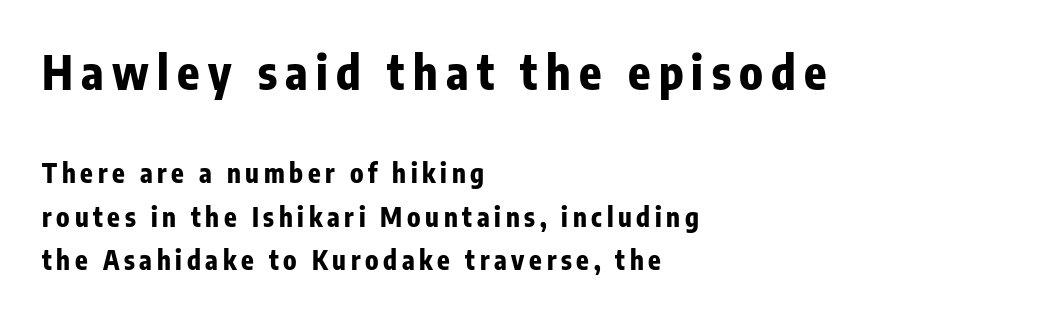
{"serif": "no", "italic": "no", "bold": "yes", "weight": "bold", "width": "condensed", "stroke_contrast": "low", "x_height": "medium", "monospaced": "no", "underline": "no", "align": "left", "line_spacing": "normal", "line_spacing_ratio": 1.68, "larger_block": "first", "size_ratio": 1.77, "glyph_px": 46}
